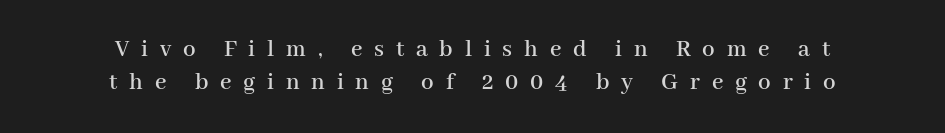
{"italic": "no", "underline": "no", "align": "center", "line_spacing": "normal", "line_spacing_ratio": 1.32, "letter_spacing": "wide", "letter_spacing_em": 0.47, "glyph_px": 25}
